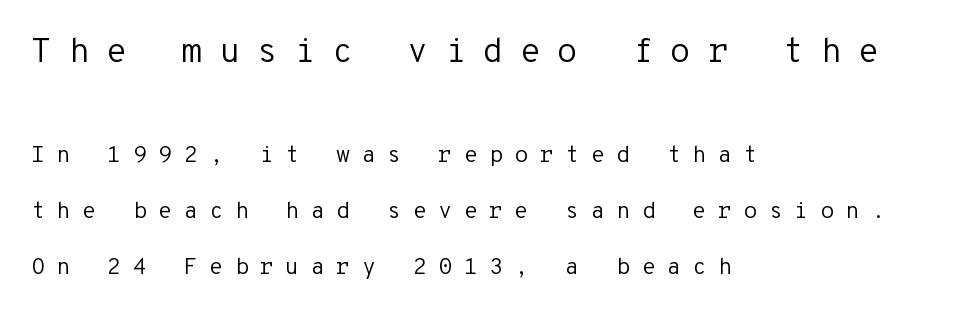
{"serif": "no", "italic": "no", "bold": "no", "weight": "regular", "width": "normal", "stroke_contrast": "low", "x_height": "medium", "monospaced": "yes", "underline": "no", "align": "left", "line_spacing": "loose", "line_spacing_ratio": 2.44, "letter_spacing": "wide", "letter_spacing_em": 0.49, "larger_block": "first", "size_ratio": 1.48, "glyph_px": 34}
